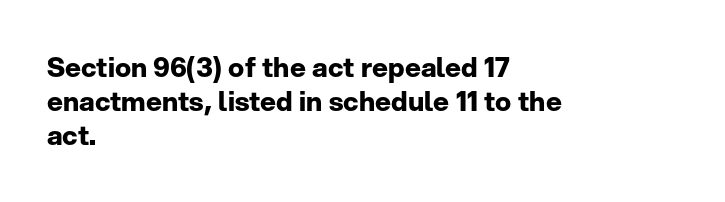
The image shows 27 px bold type, upright; set left-aligned, normal line spacing (1.26x), normal letter spacing, not underlined.
